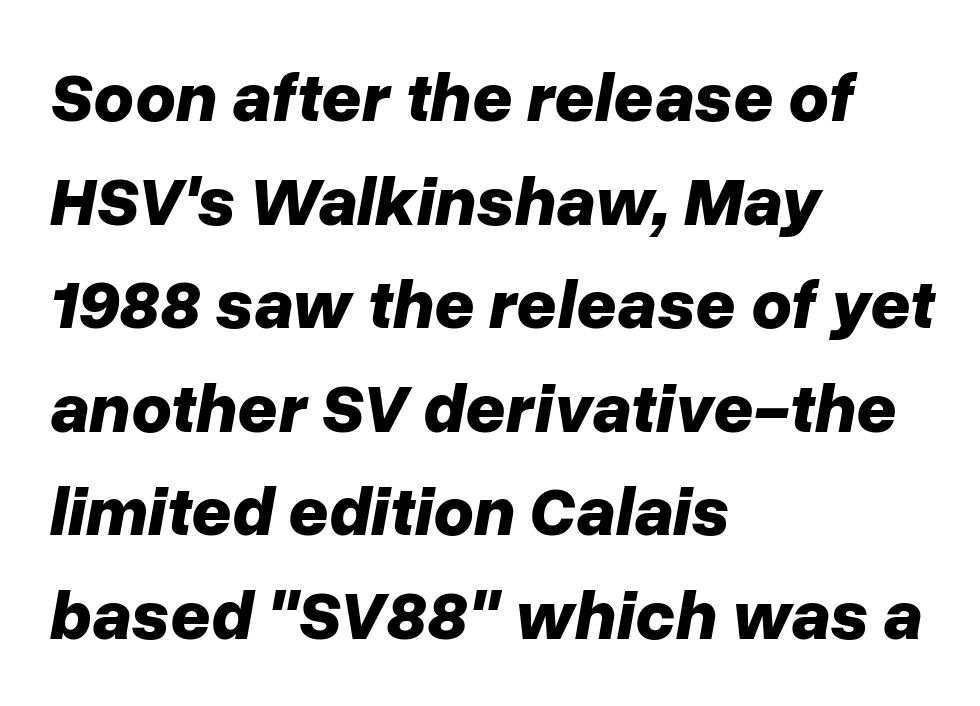
Varying glyph widths throughout — classic text-font behaviour. Underline: absent. You'd pick this weight for a headline — it's a proper bold. The letters sit at their default tracking, neither squeezed nor spread. Where is the straight margin? On the left.
